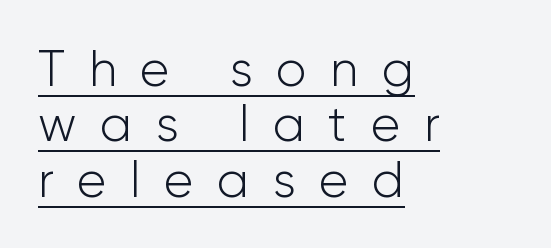
The image shows 50 px light sans-serif type, upright; set left-aligned, tight line spacing (1.11x), unusually wide letter spacing (+0.47 em), underlined; low stroke contrast and a medium x-height.
